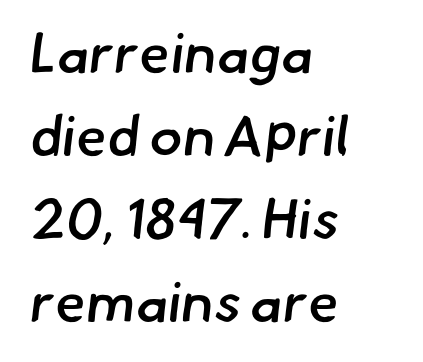
The image shows 56 px semibold sans-serif type; set left-aligned, normal line spacing (1.48x), normal letter spacing, not underlined; low stroke contrast and a small x-height.
